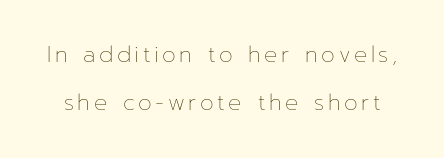
The image shows 22 px text type, upright; set loose line spacing (2.16x), not underlined.
